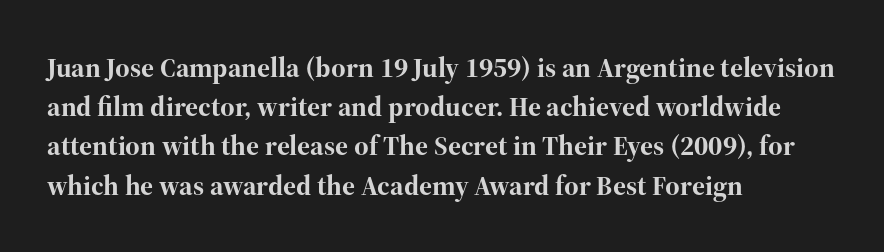
Check the space under the baseline: it is left empty. Leftover space on each line is placed entirely after the last word. Leading matches the norm, producing a regular column. You'd pick this weight for a headline — it's a proper bold. The rendering uses natural spacing where letterforms have individual widths.
